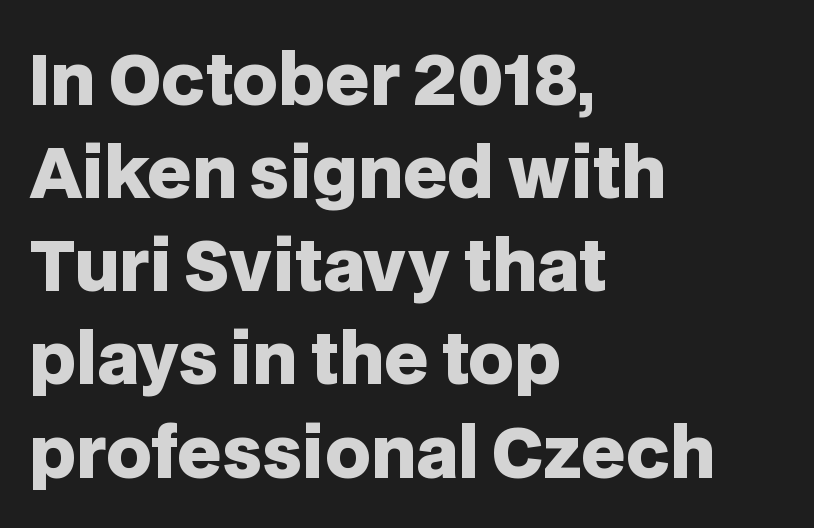
The image shows 69 px heavy sans-serif type, upright; set left-aligned, normal line spacing (1.35x), normal letter spacing, not underlined; low stroke contrast and a large x-height.
